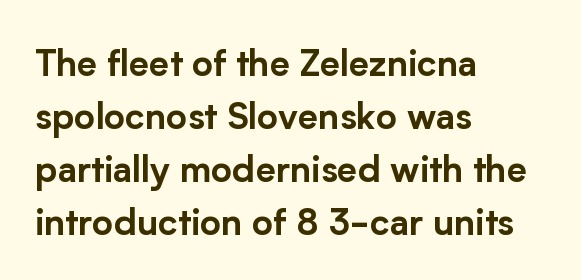
{"serif": "no", "italic": "no", "width": "normal", "stroke_contrast": "low", "x_height": "medium", "monospaced": "no", "underline": "no", "align": "left", "line_spacing": "normal", "line_spacing_ratio": 1.47, "letter_spacing": "normal", "letter_spacing_em": 0.0, "glyph_px": 36}
